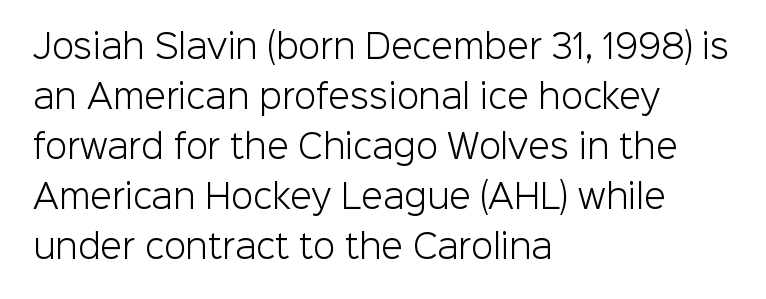
Look at the tracking — it's just the regular setting, nothing added. The string is rendered with underlining switched off. These glyphs show unthickened strokes, regular width or finer. This rendering employs a face without finishing strokes, i.e., a sans-serif. If you drew a ruler down the left edge, every line would touch it. Each letter keeps its own natural width here, so spacing adapts to shape.
